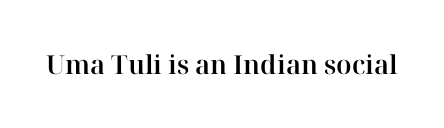
Is there any slant? The stems are plumb. Descenders are the only things crossing below the line. The line texture is even and compact thanks to regular tracking.
